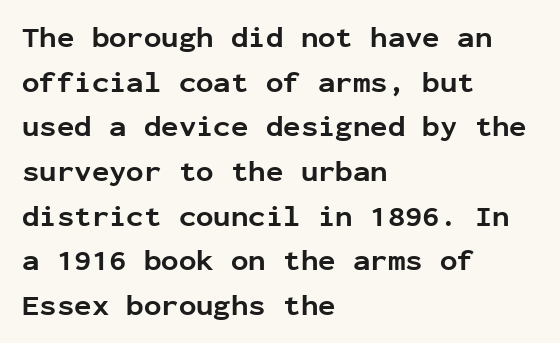
{"serif": "no", "italic": "no", "bold": "yes", "weight": "bold", "width": "normal", "stroke_contrast": "low", "x_height": "medium", "monospaced": "yes", "underline": "no", "align": "left", "line_spacing": "normal", "line_spacing_ratio": 1.54, "letter_spacing": "normal", "letter_spacing_em": 0.0, "glyph_px": 29}
